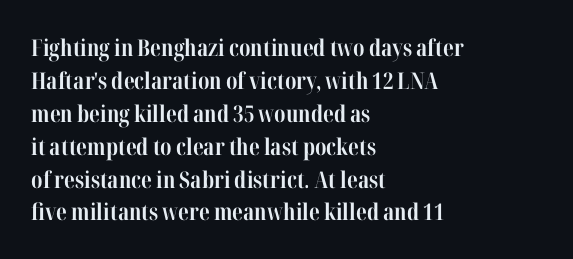
The gaps between neighbouring characters are ordinary and unremarkable. A dark, heavy texture on the line: the type is bold. Leftover space on each line is placed entirely after the last word. Reading down the column, the eye jumps a familiar distance to each next line. This is the regular roman posture of the typeface.
